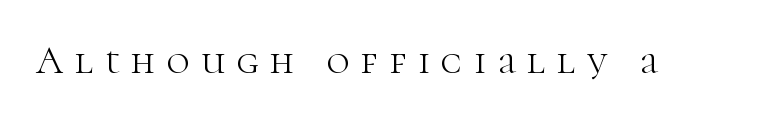
{"serif": "yes", "italic": "no", "bold": "no", "weight": "light", "width": "normal", "stroke_contrast": "high", "x_height": "medium", "monospaced": "no", "underline": "no", "letter_spacing": "wide", "letter_spacing_em": 0.3, "glyph_px": 39}
